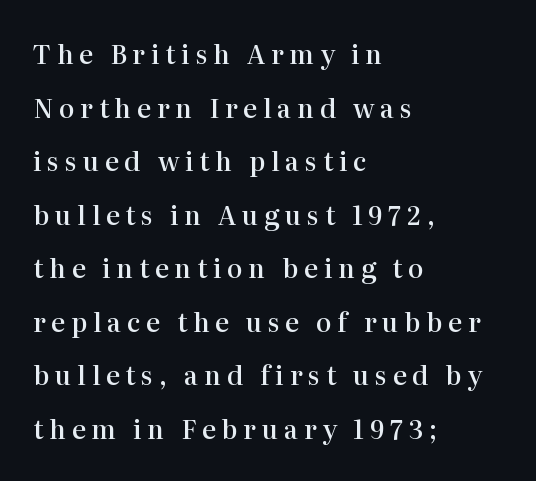
The image shows 26 px text type, upright; set left-aligned, loose line spacing (2.06x), unusually wide letter spacing (+0.22 em), not underlined.
